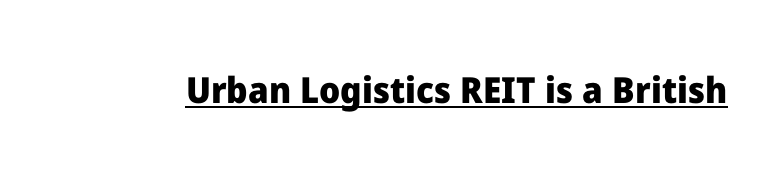
Q: Is the text bold? A: Yes.
Q: Is the text italic (slanted)? A: No, it is upright.
Q: Is the typeface a serif or a sans-serif typeface? A: Sans-serif.
Q: Is the text underlined? A: Yes.
Q: Is the spacing between letters normal or unusually wide? A: Normal.
Q: Width (condensed, normal, or wide)? A: Normal.
Q: Stroke contrast? A: Low.
Q: x-height? A: Medium.
Q: Monospaced? A: No.
